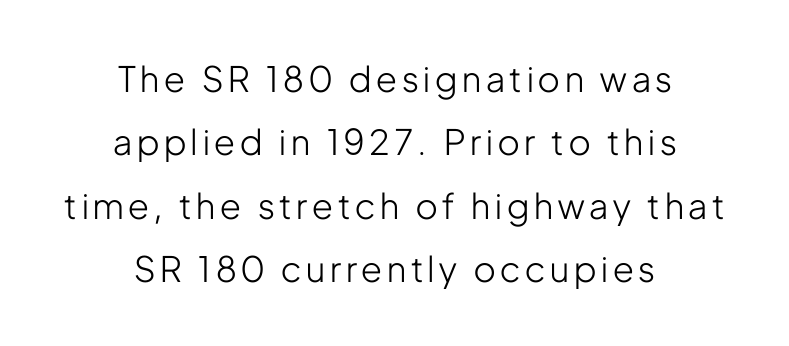
{"serif": "no", "italic": "no", "bold": "no", "weight": "light", "width": "condensed", "stroke_contrast": "low", "x_height": "medium", "monospaced": "no", "underline": "no", "align": "center", "line_spacing_ratio": 1.81, "glyph_px": 35}
